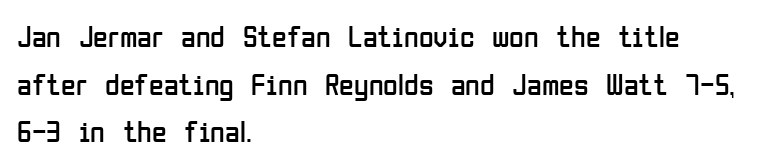
{"serif": "no", "italic": "no", "bold": "no", "weight": "regular", "width": "condensed", "stroke_contrast": "low", "x_height": "medium", "monospaced": "no", "underline": "no", "align": "left", "line_spacing": "normal", "line_spacing_ratio": 1.59, "letter_spacing": "normal", "letter_spacing_em": 0.0, "glyph_px": 30}
